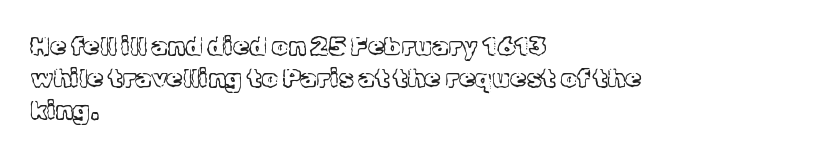
The passage shown is not underscored anywhere. Words appear dense and cohesive because spacing is normal. Alignment: flush left. Unlike italic type, these characters show no tilt at all.
